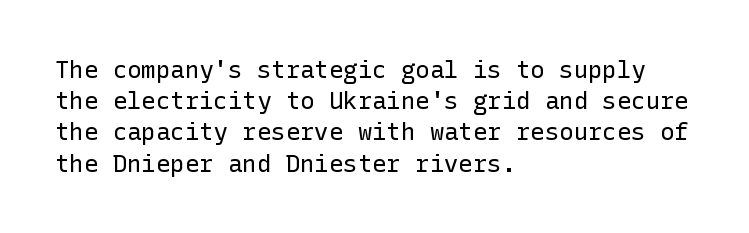
The image shows 24 px text type, upright; set left-aligned, normal line spacing (1.3x), normal letter spacing, not underlined.
